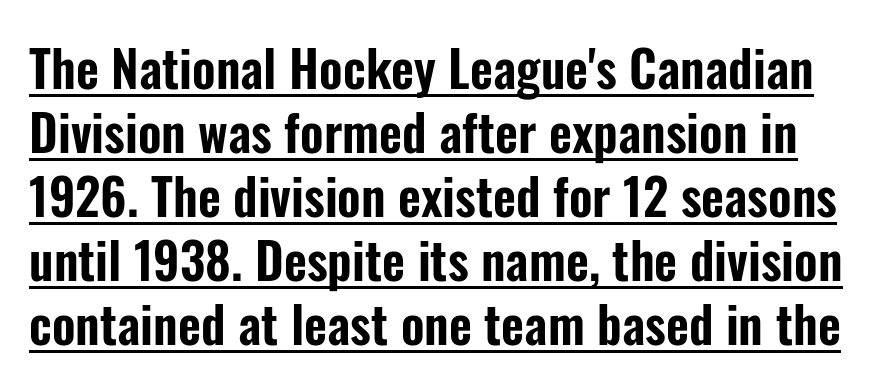
The image shows 50 px condensed sans-serif type, upright; set normal line spacing (1.28x), normal letter spacing, underlined; low stroke contrast and a medium x-height.
